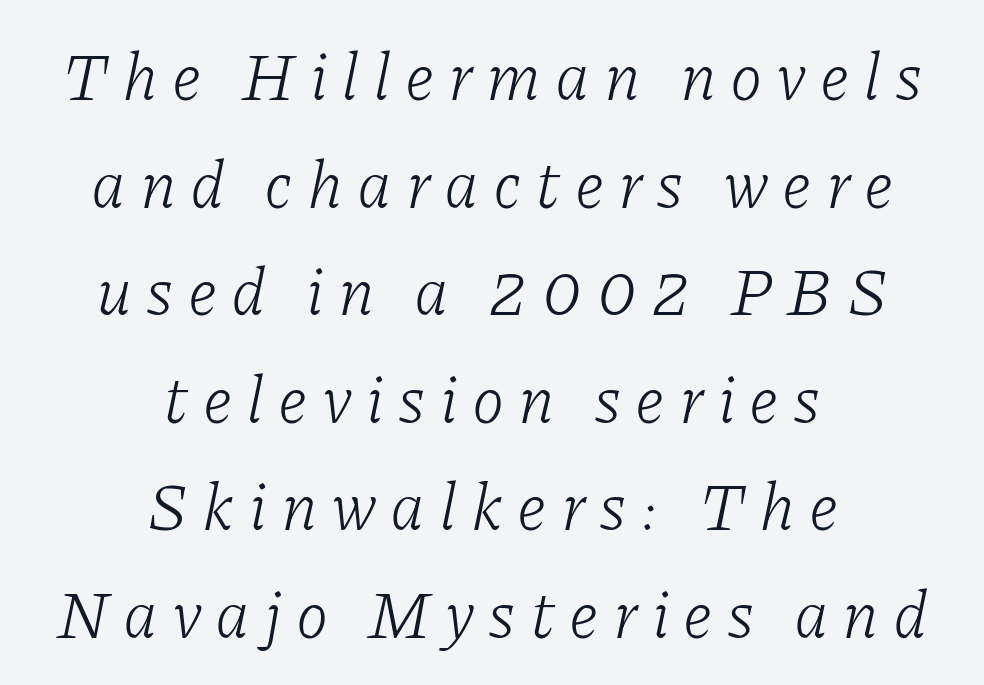
You can tell from the footed stems that serif type was used. Is this a fixed-width face? No — the glyphs have proportional, varying widths. It's the slanting kind of type. The gaps between neighbouring characters are conspicuously large. Leading: standard. Each row of text sits above clean, open space.
